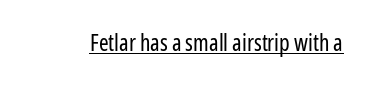
The image shows 23 px text type, upright; set normal letter spacing, underlined.
